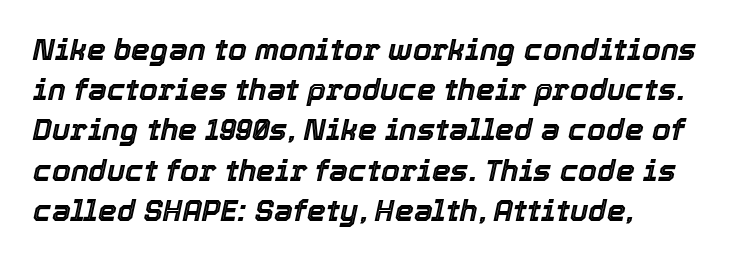
Q: Is the text italic (slanted)? A: Yes, it leans right by about 12 degrees.
Q: Is the text underlined? A: No.
Q: How is the paragraph aligned? A: Left-aligned.
Q: Is the spacing between letters normal or unusually wide? A: Normal.
Q: Is the spacing between lines tight, normal or loose? A: Normal.
Q: Width (condensed, normal, or wide)? A: Normal.
Q: x-height? A: Medium.
Q: Monospaced? A: No.
